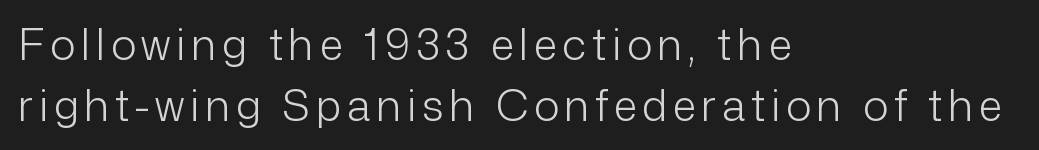
The image shows 43 px light sans-serif type, upright; set left-aligned, normal line spacing (1.41x), not underlined; low stroke contrast and a medium x-height.
